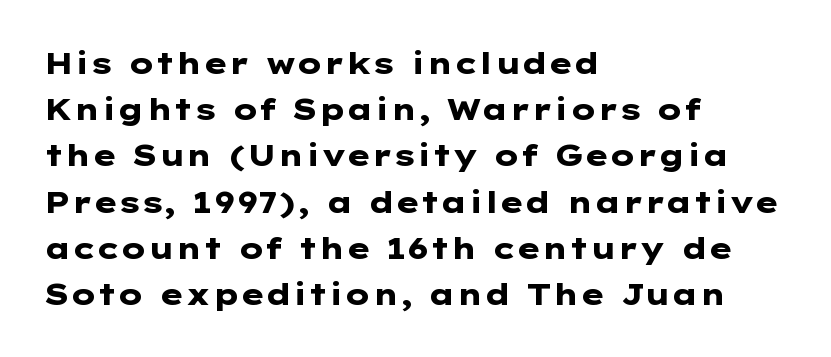
The image shows 30 px heavy, wide sans-serif type, upright; set left-aligned, normal line spacing (1.54x), normal letter spacing, not underlined; low stroke contrast and a medium x-height.
